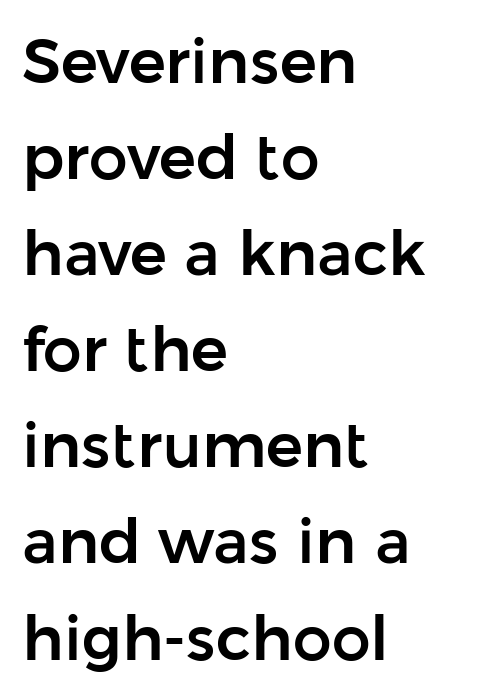
{"serif": "no", "italic": "no", "width": "normal", "stroke_contrast": "low", "x_height": "medium", "monospaced": "no", "underline": "no", "align": "left", "line_spacing": "normal", "line_spacing_ratio": 1.55, "letter_spacing": "normal", "letter_spacing_em": 0.0, "glyph_px": 62}
